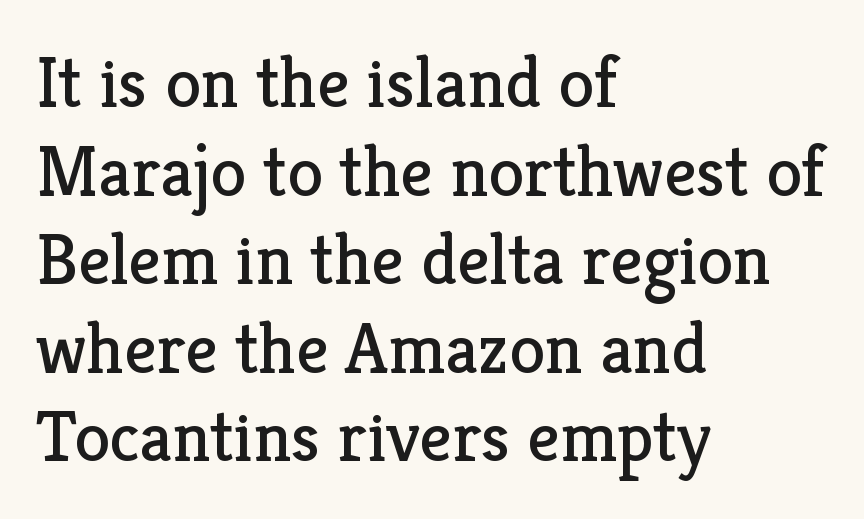
Decoration check: the copy has no underline. Is this a heavy cut? Hardly; it is regular or lighter. If you drew a line through each stem, it would be perfectly vertical. The characters display serif detailing at their extremities.
